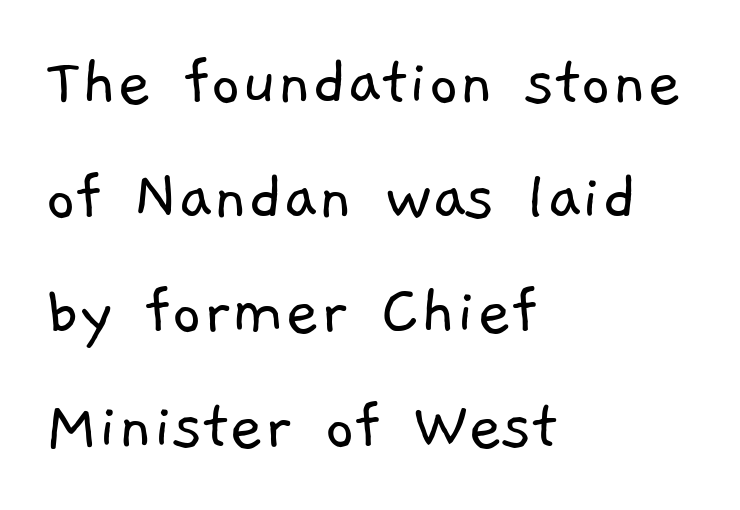
{"serif": "no", "bold": "no", "weight": "light", "width": "normal", "stroke_contrast": "low", "x_height": "medium", "monospaced": "no", "underline": "no", "align": "left", "line_spacing": "normal", "line_spacing_ratio": 1.55, "letter_spacing": "normal", "letter_spacing_em": 0.0, "glyph_px": 74}
